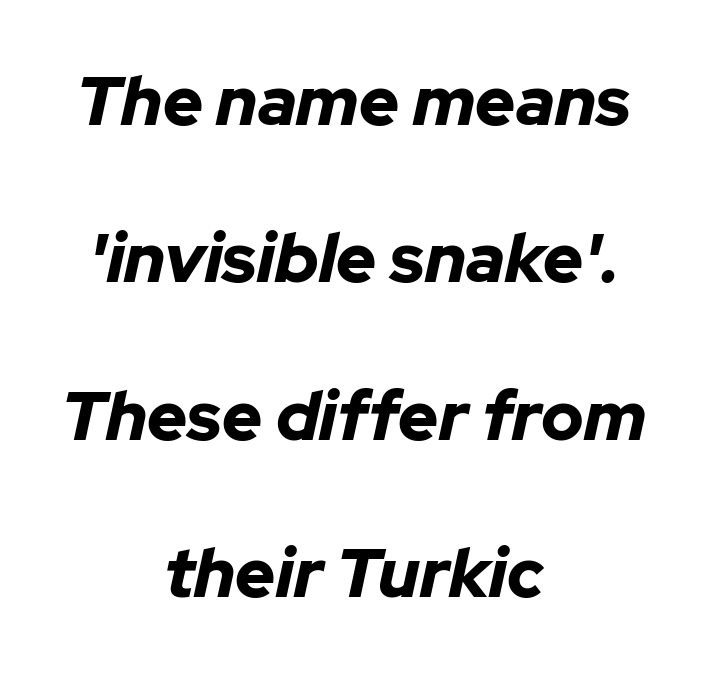
The image shows 69 px bold type, italic (leaning right); set centered, loose line spacing (2.28x), normal letter spacing, not underlined; low stroke contrast and a medium x-height.
